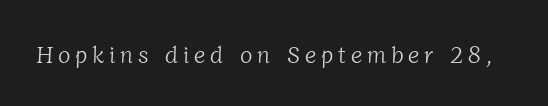
{"bold": "no", "underline": "no", "letter_spacing": "wide", "letter_spacing_em": 0.21, "glyph_px": 23}
